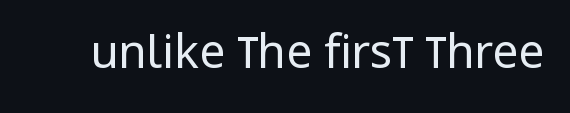
Q: Is the text bold? A: No.
Q: Is the text italic (slanted)? A: No, it is upright.
Q: Is the typeface a serif or a sans-serif typeface? A: Sans-serif.
Q: Is the text underlined? A: No.
Q: Is the spacing between letters normal or unusually wide? A: Normal.
Q: Width (condensed, normal, or wide)? A: Condensed.
Q: Stroke contrast? A: Low.
Q: x-height? A: Large.
Q: Monospaced? A: No.
